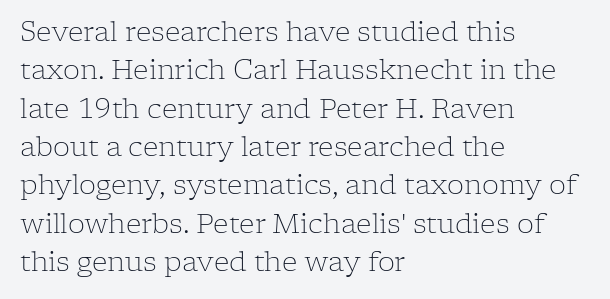
Q: Is the text bold? A: No.
Q: Is the text italic (slanted)? A: No, it is upright.
Q: Is the text underlined? A: No.
Q: How is the paragraph aligned? A: Left-aligned.
Q: Is the spacing between letters normal or unusually wide? A: Normal.
Q: Is the spacing between lines tight, normal or loose? A: Normal.
